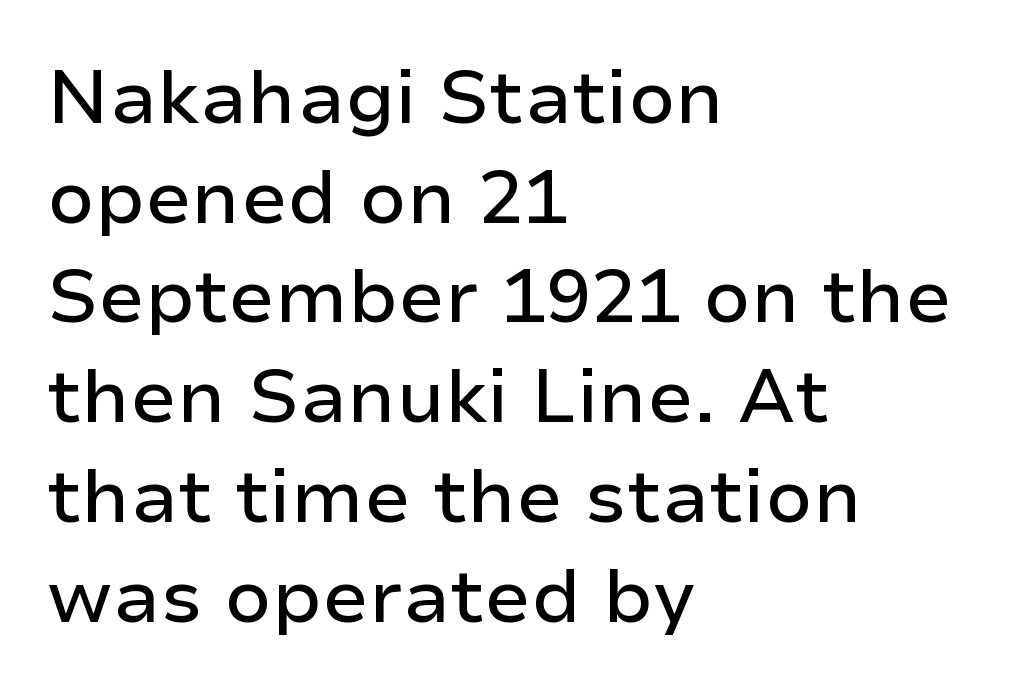
{"serif": "no", "italic": "no", "width": "normal", "stroke_contrast": "low", "x_height": "medium", "monospaced": "no", "underline": "no", "align": "left", "line_spacing": "normal", "line_spacing_ratio": 1.33, "letter_spacing": "normal", "letter_spacing_em": 0.0, "glyph_px": 75}
